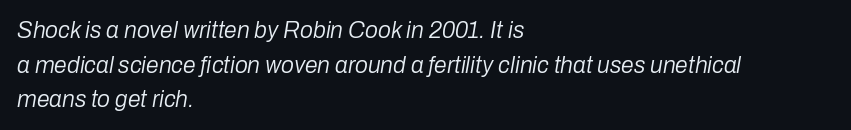
Is this a heavy cut? Hardly; it is regular or lighter. Between one letter and the next there's only the usual sliver of space. Which margin do the lines hug? The left one — the right edge is uneven. The axis of the letterforms is tilted away from vertical. The passage shown stacks its lines at a standard gap.
